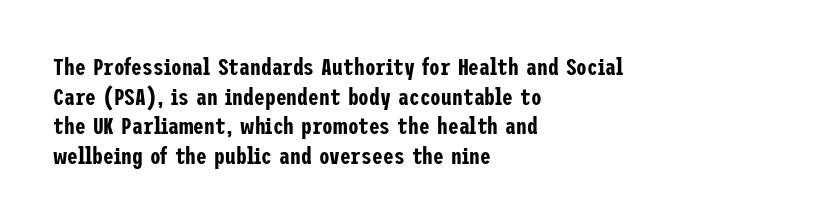
Q: Is the text italic (slanted)? A: No, it is upright.
Q: Is the text underlined? A: No.
Q: How is the paragraph aligned? A: Left-aligned.
Q: Is the spacing between letters normal or unusually wide? A: Normal.
